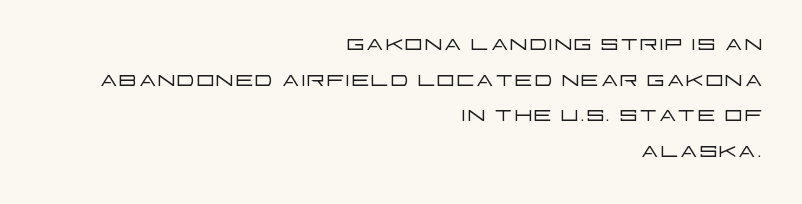
The image shows 29 px light, wide sans-serif type, upright; set right-aligned, line spacing 1.23x, normal letter spacing, not underlined; low stroke contrast and a large x-height.
